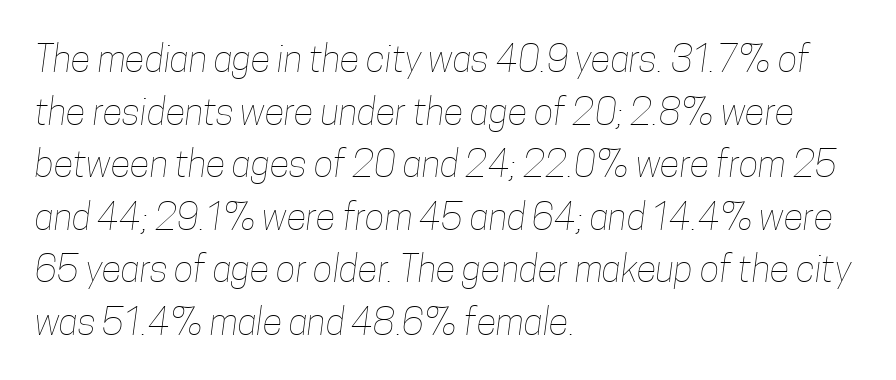
This block has exactly the height ordinary leading produces. Is this a heavy cut? Hardly; it is regular or lighter. Clear beneath every line of the passage. Note the varied advance widths — an 'i' is clearly narrower than an 'm'. The ragged edge is on the right, which tells us the setting is flush left. Compared with typical body copy, the letter spacing here is the same.
